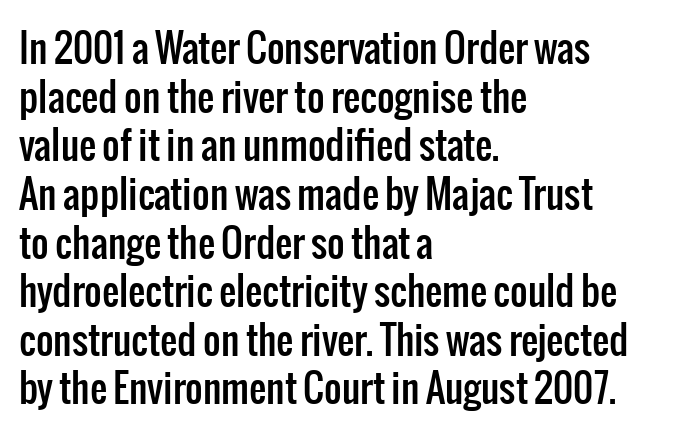
Q: Is the text italic (slanted)? A: No, it is upright.
Q: Is the typeface a serif or a sans-serif typeface? A: Sans-serif.
Q: Is the text underlined? A: No.
Q: How is the paragraph aligned? A: Left-aligned.
Q: Is the spacing between letters normal or unusually wide? A: Normal.
Q: Is the spacing between lines tight, normal or loose? A: Normal.
Q: Width (condensed, normal, or wide)? A: Condensed.
Q: Stroke contrast? A: Low.
Q: x-height? A: Medium.
Q: Monospaced? A: No.
